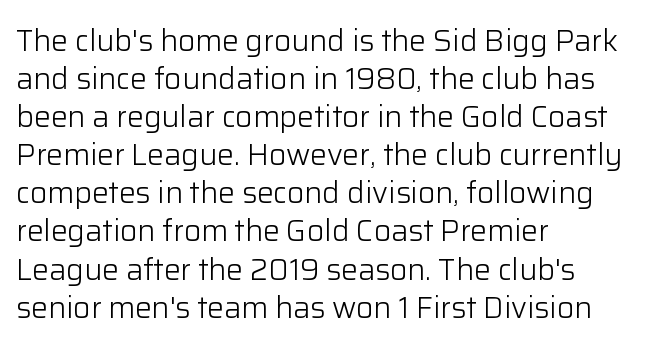
{"serif": "no", "italic": "no", "bold": "no", "weight": "light", "width": "normal", "stroke_contrast": "low", "x_height": "medium", "monospaced": "no", "underline": "no", "align": "left", "line_spacing": "normal", "line_spacing_ratio": 1.27, "letter_spacing": "normal", "letter_spacing_em": 0.0, "glyph_px": 30}
